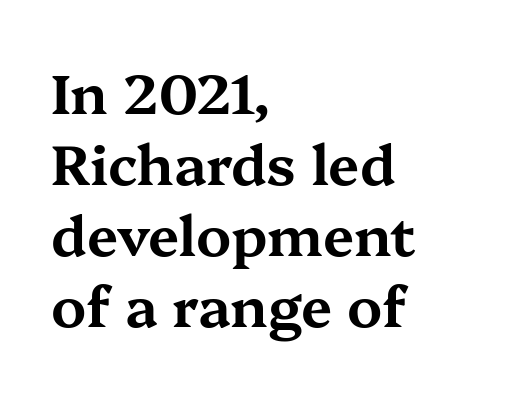
The image shows 56 px wide serif type, upright; set left-aligned, normal line spacing (1.27x), normal letter spacing, not underlined; medium stroke contrast and a medium x-height.
